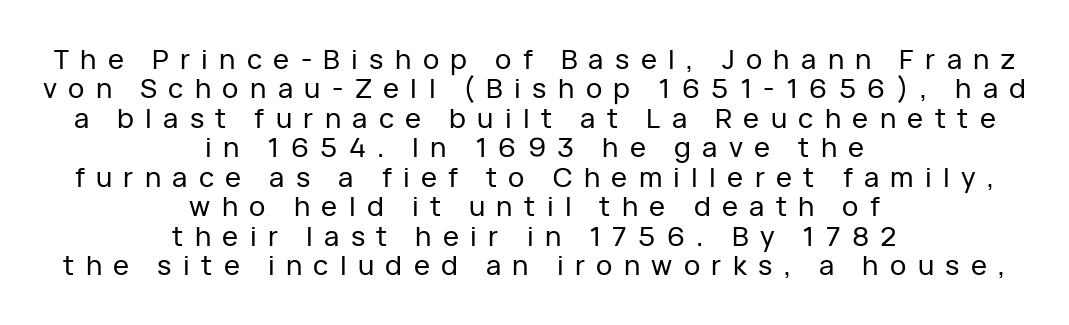
{"italic": "no", "underline": "no", "align": "center", "line_spacing": "tight", "line_spacing_ratio": 1.09, "letter_spacing": "wide", "letter_spacing_em": 0.42, "glyph_px": 27}
